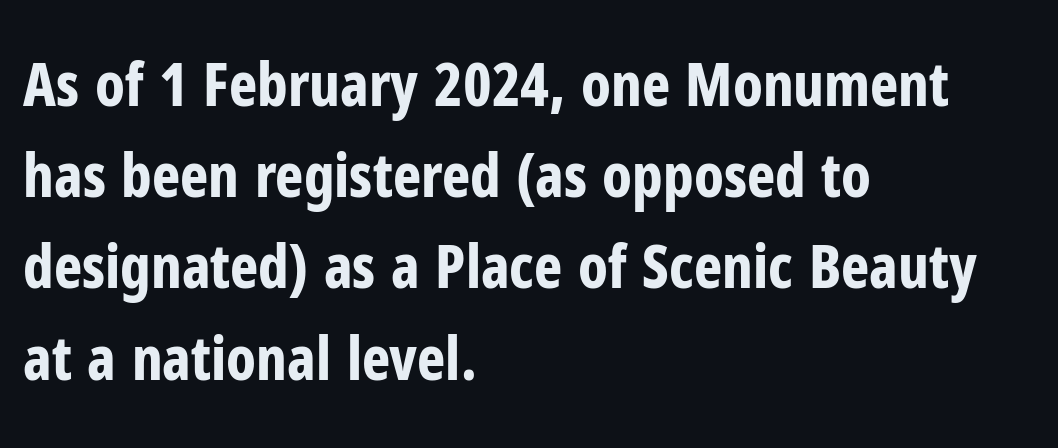
The image shows 60 px bold, condensed sans-serif type, upright; set left-aligned, normal line spacing (1.52x), normal letter spacing, not underlined; low stroke contrast and a medium x-height.
